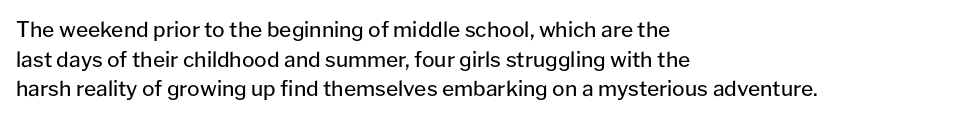
{"italic": "no", "bold": "no", "underline": "no", "align": "left", "line_spacing": "normal", "line_spacing_ratio": 1.41, "letter_spacing": "normal", "letter_spacing_em": 0.0, "glyph_px": 21}
